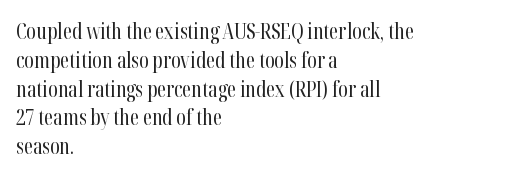
{"italic": "no", "bold": "no", "underline": "no", "align": "left", "line_spacing": "normal", "line_spacing_ratio": 1.37, "letter_spacing": "normal", "letter_spacing_em": 0.0, "glyph_px": 21}
